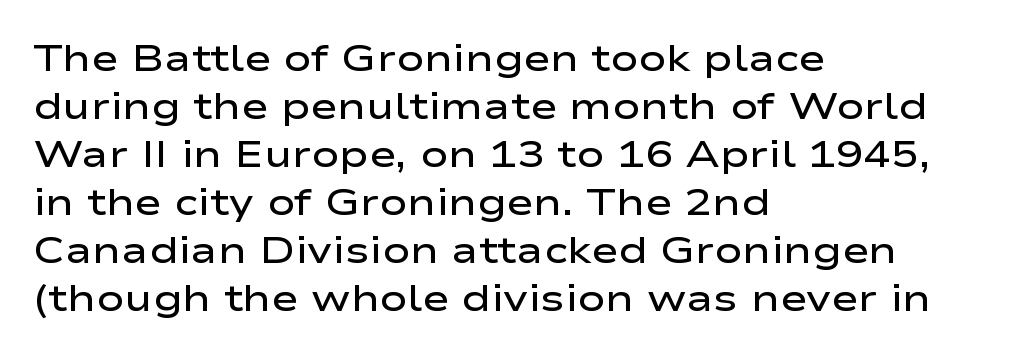
{"serif": "no", "italic": "no", "bold": "semi", "weight": "semibold", "width": "wide", "stroke_contrast": "low", "x_height": "medium", "monospaced": "no", "underline": "no", "align": "left", "line_spacing": "normal", "line_spacing_ratio": 1.3, "letter_spacing": "normal", "letter_spacing_em": 0.0, "glyph_px": 37}
